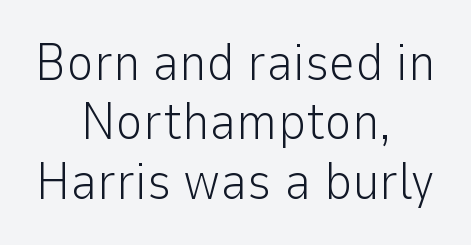
{"serif": "no", "italic": "no", "bold": "no", "weight": "light", "width": "normal", "stroke_contrast": "low", "x_height": "medium", "monospaced": "no", "underline": "no", "align": "center", "line_spacing": "tight", "line_spacing_ratio": 1.14, "letter_spacing": "normal", "letter_spacing_em": 0.0, "glyph_px": 52}
